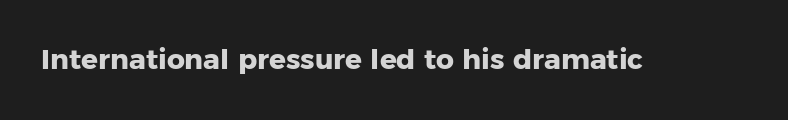
The image shows 28 px heavy sans-serif type, upright; set normal letter spacing, not underlined; low stroke contrast and a medium x-height.
